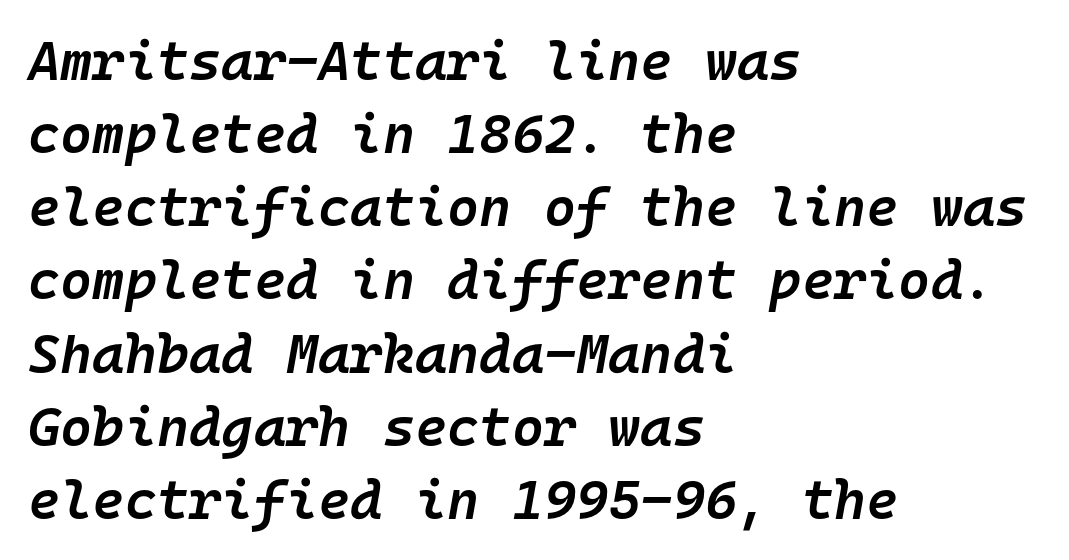
Q: Is the text bold? A: Semi-bold.
Q: Is the text italic (slanted)? A: Yes, it leans right by about 10 degrees.
Q: Is the text underlined? A: No.
Q: How is the paragraph aligned? A: Left-aligned.
Q: Is the spacing between letters normal or unusually wide? A: Normal.
Q: Is the spacing between lines tight, normal or loose? A: Normal.
Q: Width (condensed, normal, or wide)? A: Normal.
Q: Stroke contrast? A: Low.
Q: x-height? A: Medium.
Q: Monospaced? A: Yes.
